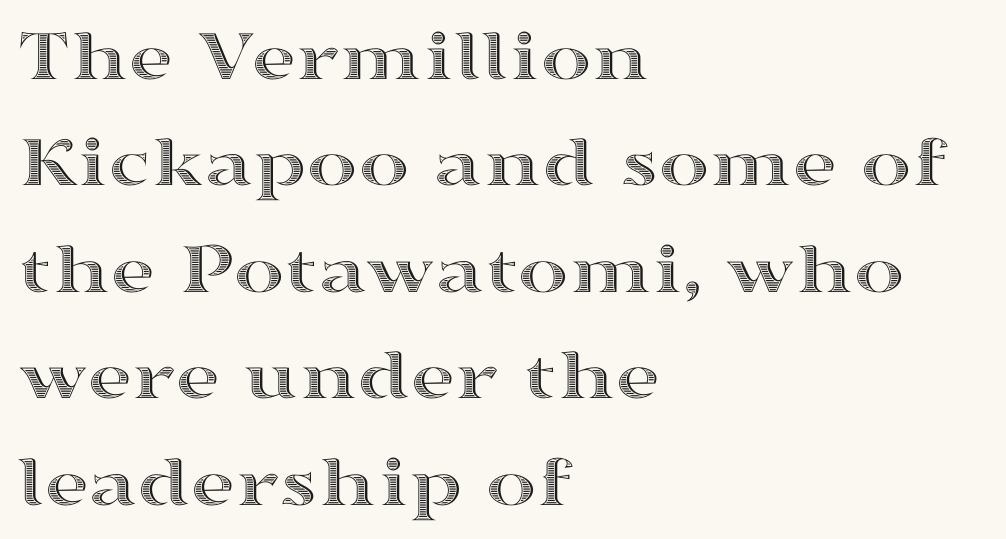
{"italic": "no", "width": "wide", "x_height": "medium", "monospaced": "no", "underline": "no", "align": "left", "line_spacing": "normal", "line_spacing_ratio": 1.4, "letter_spacing": "normal", "letter_spacing_em": 0.0, "glyph_px": 76}
